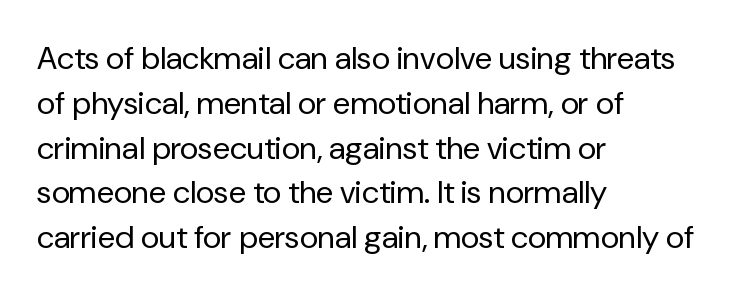
The image shows 32 px regular-weight sans-serif type, upright; set left-aligned, normal line spacing (1.4x), normal letter spacing, not underlined; low stroke contrast and a medium x-height.
